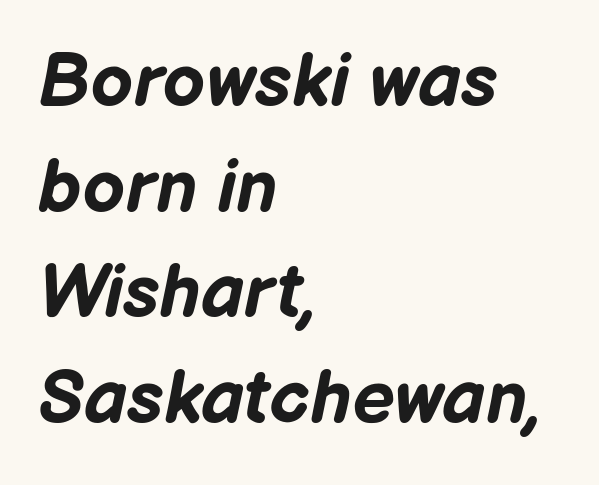
Varying glyph widths throughout — classic text-font behaviour. The gap between lines stays unmarked. This is heavy type, rendered in bold. The rows are spaced the way most documents space them. Would a proofreader flag this as italicized? Yes. Observe the ordinary spacing: letters are neighbours, not strangers.
